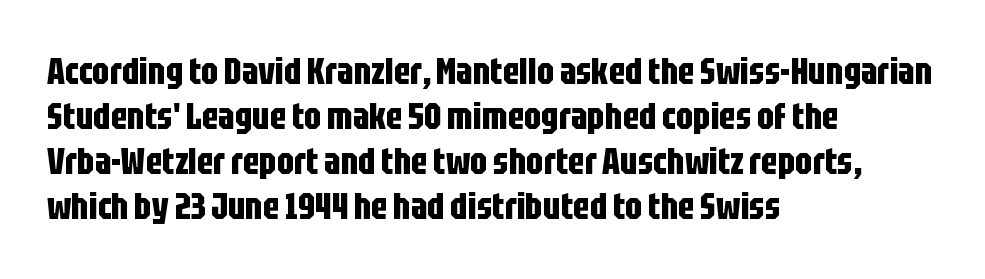
The image shows 37 px bold, condensed sans-serif type, upright; set left-aligned, line spacing 1.22x, normal letter spacing, not underlined; low stroke contrast and a large x-height.
